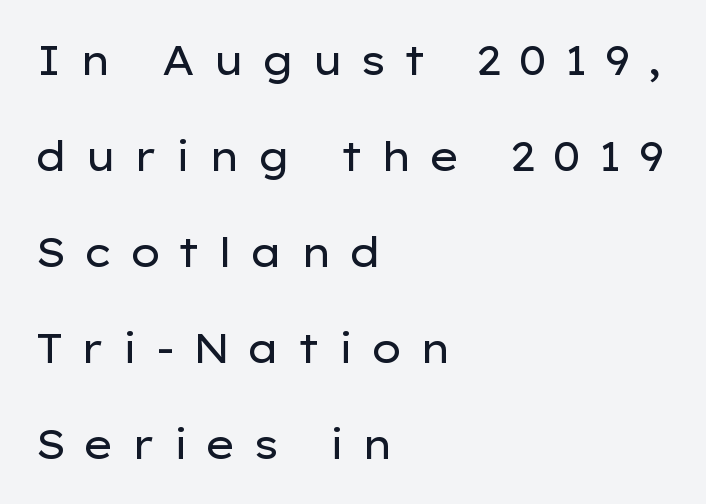
{"serif": "no", "italic": "no", "bold": "no", "weight": "regular", "width": "wide", "stroke_contrast": "low", "x_height": "medium", "monospaced": "no", "underline": "no", "align": "left", "line_spacing": "loose", "line_spacing_ratio": 2.4, "letter_spacing": "wide", "letter_spacing_em": 0.41, "glyph_px": 40}
